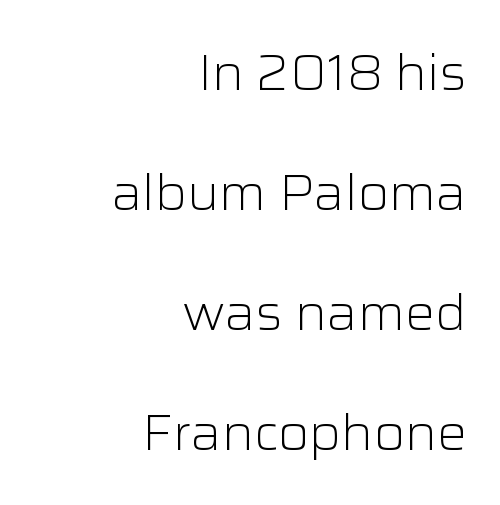
The image shows 50 px light sans-serif type, upright; set right-aligned, loose line spacing (2.4x), normal letter spacing, not underlined; low stroke contrast and a medium x-height.
